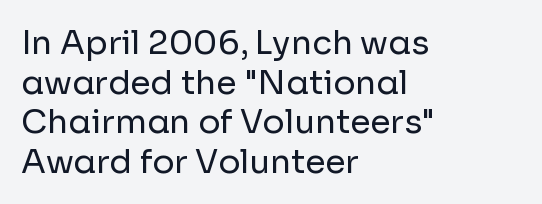
The image shows 33 px regular-weight sans-serif type, upright; set left-aligned, line spacing 1.2x, normal letter spacing, not underlined; low stroke contrast and a medium x-height.
